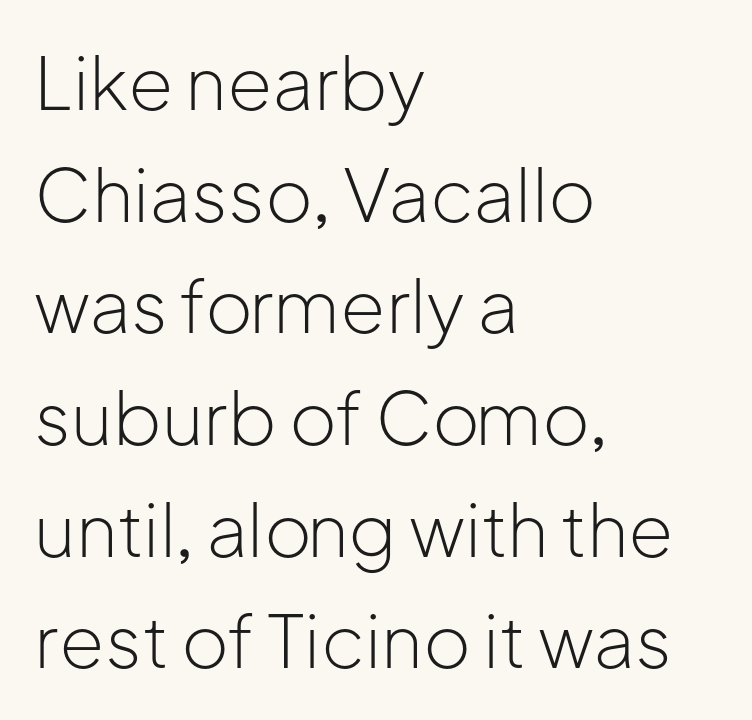
The image shows 73 px light sans-serif type, upright; set left-aligned, normal line spacing (1.53x), normal letter spacing, not underlined; low stroke contrast and a medium x-height.
